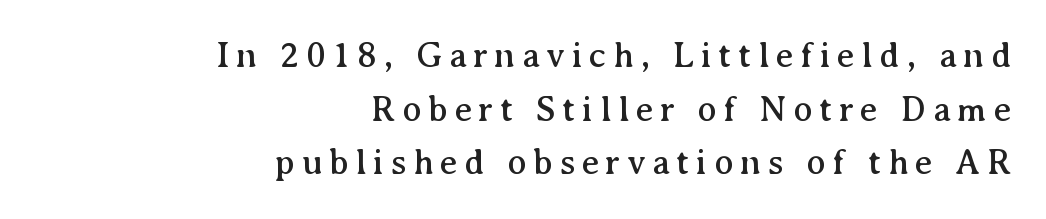
Regular leading. Upright lettering throughout. These lines stack with their right ends in a neat column. Note the varied advance widths — an 'i' is clearly narrower than an 'm'. Each letter's strokes conclude with small projecting serifs.
